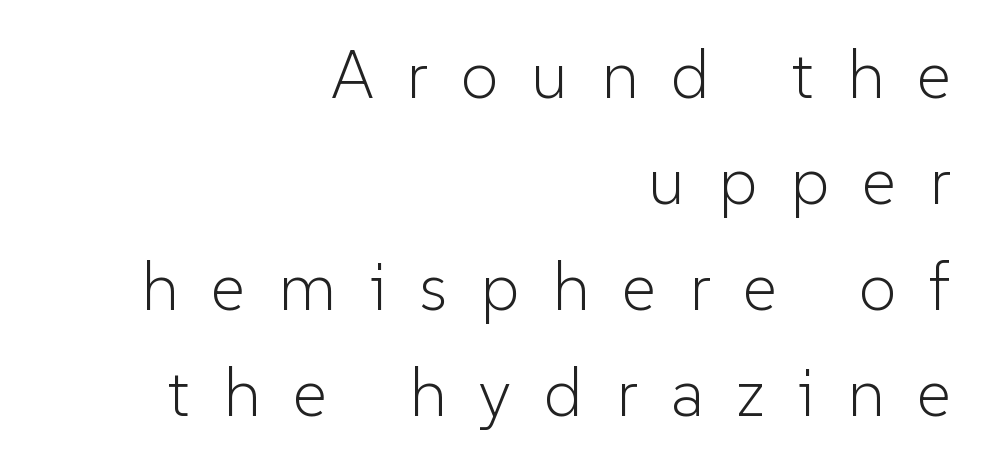
The rendering uses a moderate line-height, typical for paragraphs. Letter spacing: wide. Line endings align vertically; line beginnings do not. Quick note: underline off.
